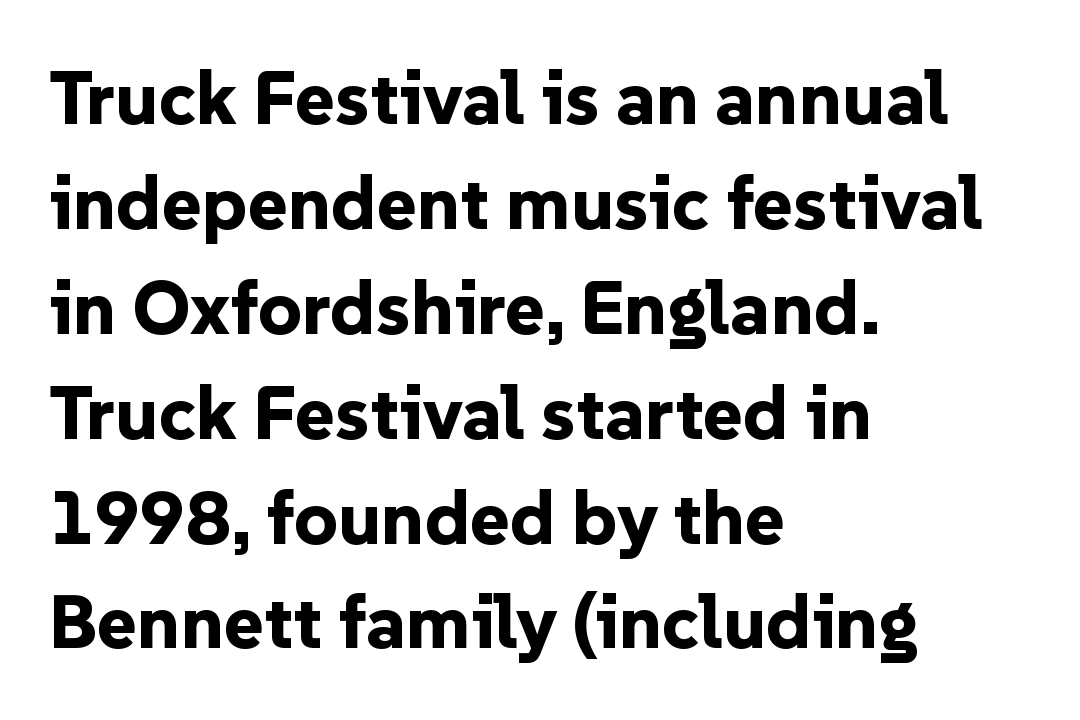
Honestly, there is no underline to notice here at all. Look at the tracking — it's just the regular setting, nothing added. The lines in this sample share a left origin and differ only in where they stop. Set as a true bold cut, around the 700 mark. Every character sits straight up, as roman type does.
